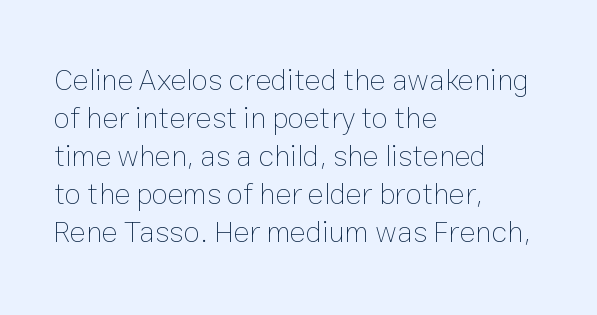
{"italic": "no", "bold": "no", "weight": "thin", "width": "normal", "stroke_contrast": "low", "x_height": "medium", "monospaced": "no", "underline": "no", "align": "left", "line_spacing": "normal", "line_spacing_ratio": 1.27, "letter_spacing": "normal", "letter_spacing_em": 0.0, "glyph_px": 30}
